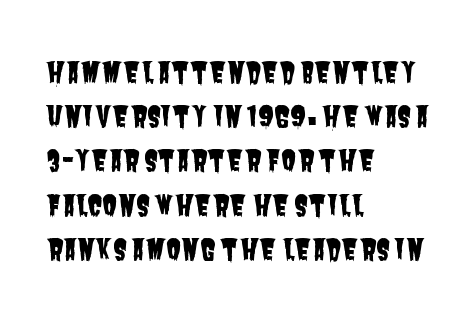
Q: Is the typeface a serif or a sans-serif typeface? A: Sans-serif.
Q: Is the text underlined? A: No.
Q: How is the paragraph aligned? A: Left-aligned.
Q: Is the spacing between letters normal or unusually wide? A: Normal.
Q: Is the spacing between lines tight, normal or loose? A: Normal.
Q: Width (condensed, normal, or wide)? A: Condensed.
Q: Stroke contrast? A: Low.
Q: x-height? A: Large.
Q: Monospaced? A: No.
